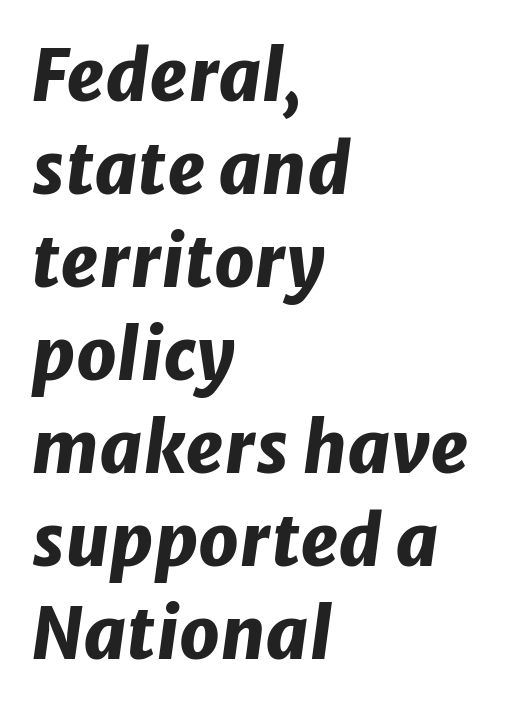
Q: Is the text bold? A: Yes.
Q: Is the text italic (slanted)? A: Yes, it leans right by about 8 degrees.
Q: Is the text underlined? A: No.
Q: How is the paragraph aligned? A: Left-aligned.
Q: Is the spacing between letters normal or unusually wide? A: Normal.
Q: Is the spacing between lines tight, normal or loose? A: Normal.
Q: Width (condensed, normal, or wide)? A: Normal.
Q: Stroke contrast? A: Low.
Q: x-height? A: Medium.
Q: Monospaced? A: No.
